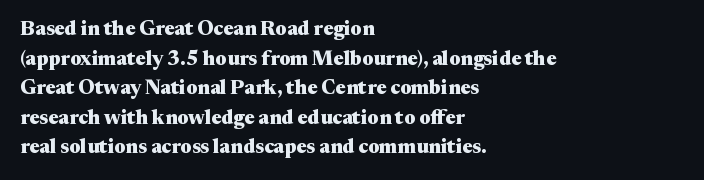
Q: Is the text bold? A: Yes.
Q: Is the text italic (slanted)? A: No, it is upright.
Q: Is the text underlined? A: No.
Q: How is the paragraph aligned? A: Left-aligned.
Q: Is the spacing between letters normal or unusually wide? A: Normal.
Q: Is the spacing between lines tight, normal or loose? A: Normal.
